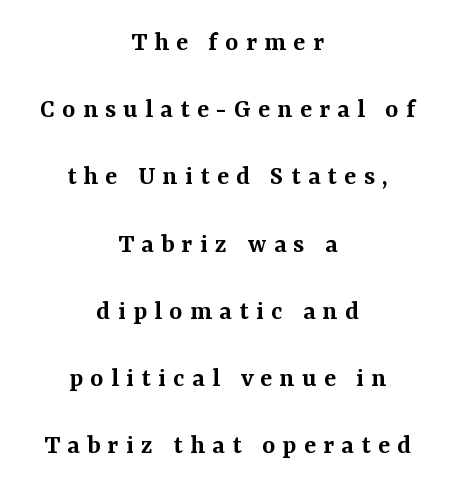
The image shows 28 px semibold serif type, upright; set centered, loose line spacing (2.4x), unusually wide letter spacing (+0.26 em), not underlined; medium stroke contrast and a medium x-height.
